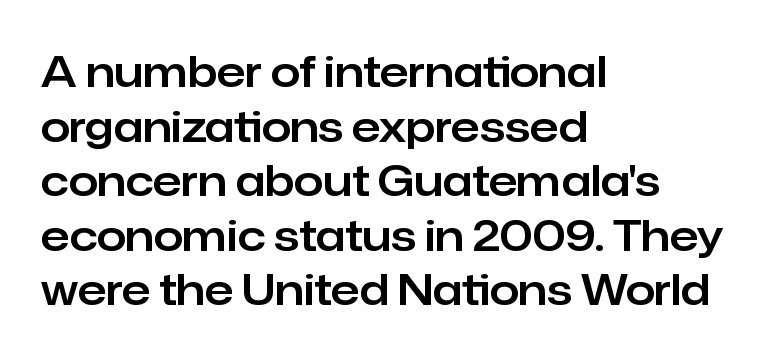
Q: Is the text italic (slanted)? A: No, it is upright.
Q: Is the typeface a serif or a sans-serif typeface? A: Sans-serif.
Q: Is the text underlined? A: No.
Q: How is the paragraph aligned? A: Left-aligned.
Q: Is the spacing between letters normal or unusually wide? A: Normal.
Q: Is the spacing between lines tight, normal or loose? A: Normal.
Q: Width (condensed, normal, or wide)? A: Normal.
Q: Stroke contrast? A: Low.
Q: x-height? A: Medium.
Q: Monospaced? A: No.
